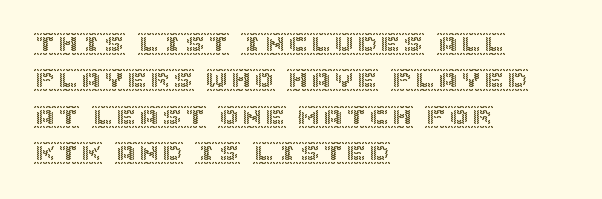
Style check: upright. Honestly, the letter spacing is just normal — you wouldn't notice it. Short and long lines alike share a common starting point at left. Any mark beneath the type? The region is blank. Interline gaps are of average width in this sample.
